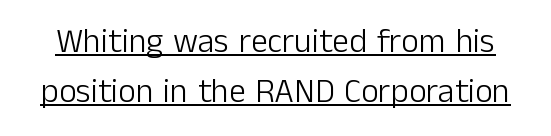
Q: Is the text bold? A: No.
Q: Is the text italic (slanted)? A: No, it is upright.
Q: Is the typeface a serif or a sans-serif typeface? A: Sans-serif.
Q: Is the text underlined? A: Yes.
Q: Is the spacing between letters normal or unusually wide? A: Normal.
Q: Is the spacing between lines tight, normal or loose? A: Normal.
Q: Width (condensed, normal, or wide)? A: Normal.
Q: Stroke contrast? A: Low.
Q: x-height? A: Medium.
Q: Monospaced? A: No.
